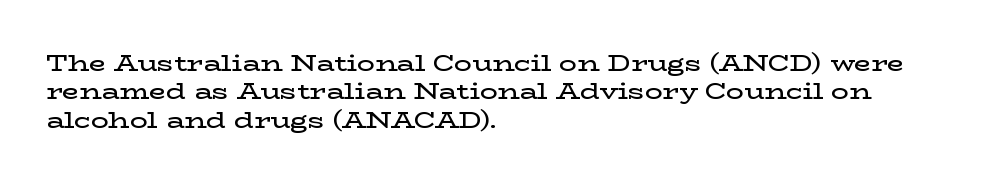
The image shows 22 px text type, upright; set left-aligned, normal line spacing (1.29x), normal letter spacing, not underlined.
